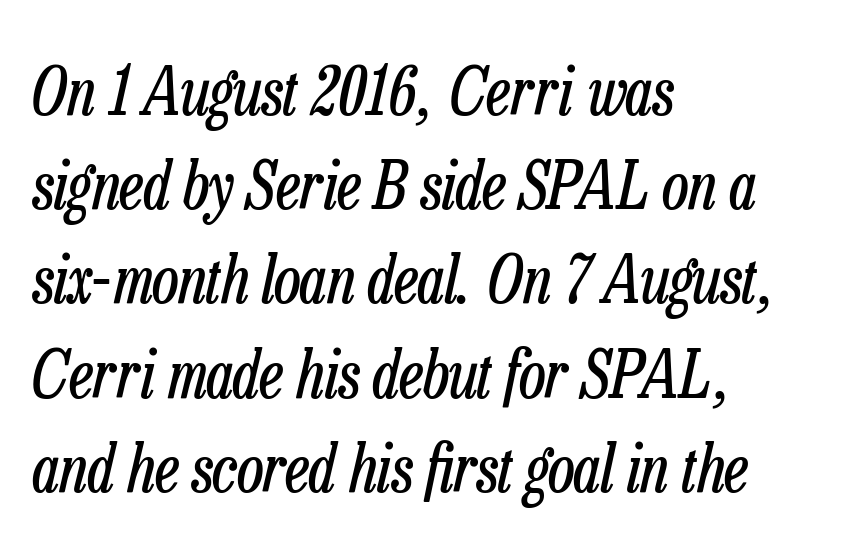
Q: Is the text bold? A: No.
Q: Is the text italic (slanted)? A: Yes, it leans right by about 13 degrees.
Q: Is the text underlined? A: No.
Q: How is the paragraph aligned? A: Left-aligned.
Q: Is the spacing between letters normal or unusually wide? A: Normal.
Q: Is the spacing between lines tight, normal or loose? A: Normal.
Q: Width (condensed, normal, or wide)? A: Condensed.
Q: Stroke contrast? A: Low.
Q: x-height? A: Medium.
Q: Monospaced? A: No.
